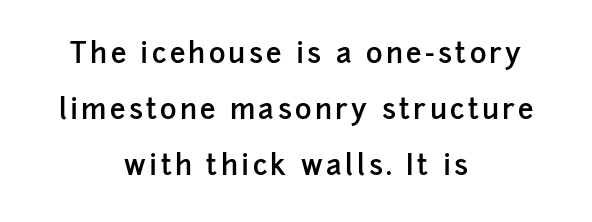
{"serif": "no", "italic": "no", "bold": "semi", "weight": "semibold", "width": "normal", "stroke_contrast": "low", "x_height": "medium", "monospaced": "no", "underline": "no", "align": "center", "line_spacing": "loose", "line_spacing_ratio": 2.0, "glyph_px": 28}
